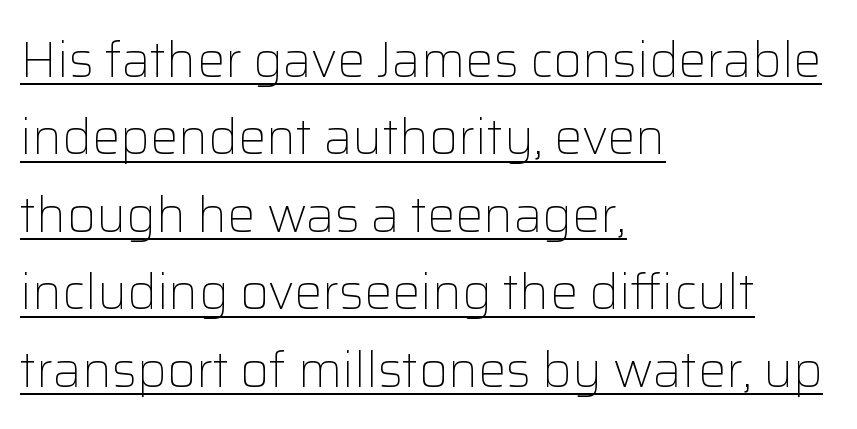
{"serif": "no", "italic": "no", "bold": "no", "weight": "light", "width": "normal", "stroke_contrast": "low", "x_height": "medium", "monospaced": "no", "underline": "yes", "align": "left", "line_spacing": "normal", "line_spacing_ratio": 1.55, "letter_spacing": "normal", "letter_spacing_em": 0.0, "glyph_px": 50}
